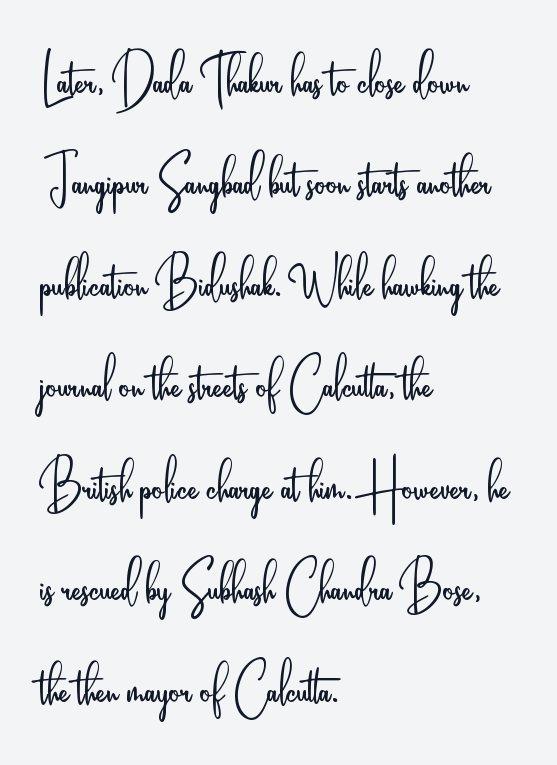
Q: Is the text bold? A: No.
Q: Is the typeface a serif or a sans-serif typeface? A: Sans-serif.
Q: Is the text underlined? A: No.
Q: How is the paragraph aligned? A: Left-aligned.
Q: Is the spacing between letters normal or unusually wide? A: Normal.
Q: Is the spacing between lines tight, normal or loose? A: Normal.
Q: Width (condensed, normal, or wide)? A: Condensed.
Q: Stroke contrast? A: Low.
Q: x-height? A: Small.
Q: Monospaced? A: No.
